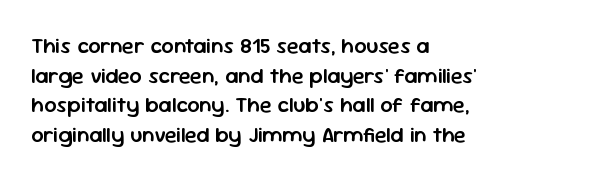
No word sits above an underline. Look at the stroke-to-counter ratio: somewhat heavy, a semibold. When letters stand straight like this, we call the style roman or upright. Observe the ordinary spacing: letters are neighbours, not strangers. The space between consecutive lines is moderate.
